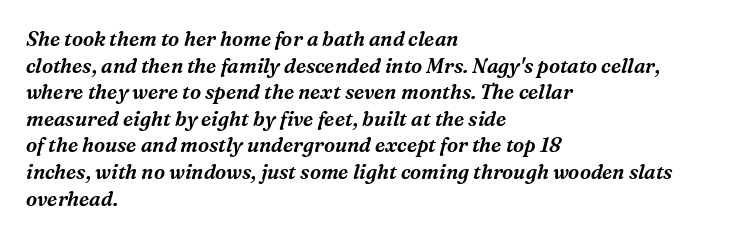
Q: Is the text italic (slanted)? A: Yes, it leans right by about 16 degrees.
Q: Is the text underlined? A: No.
Q: How is the paragraph aligned? A: Left-aligned.
Q: Is the spacing between letters normal or unusually wide? A: Normal.
Q: Is the spacing between lines tight, normal or loose? A: Normal.
